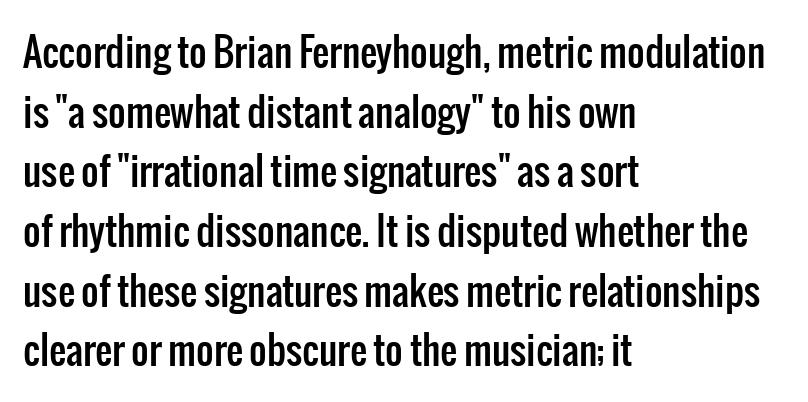
Classification — sans serif. The glyphs are unaccompanied by any horizontal stroke below them. Varying glyph widths throughout — classic text-font behaviour. Leading matches the norm, producing a regular column. Between one letter and the next there's only the usual sliver of space. Visually the block forms a straight wall on the left and a jagged coastline on the right.
